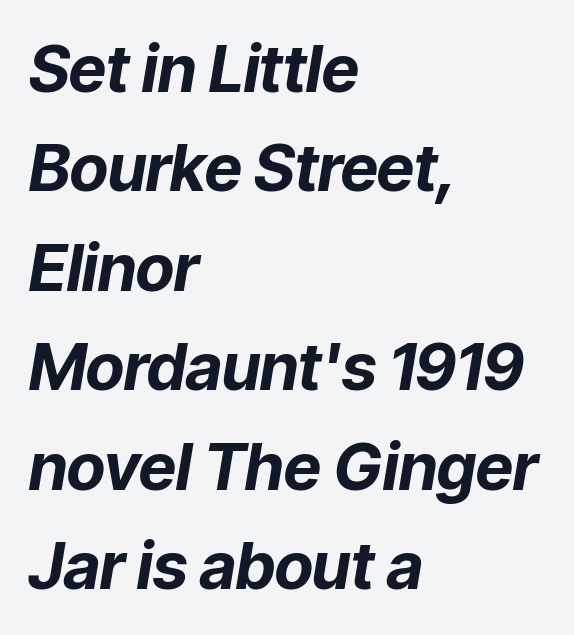
Just letters on the line, the space beneath them empty. Reading down the column, the eye jumps a familiar distance to each next line. This is oblique type, the kind used for emphasis or titles. Visually the block forms a straight wall on the left and a jagged coastline on the right. Is the letter spacing exaggerated? No — it looks like the ordinary default.
